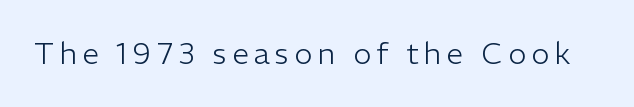
{"serif": "no", "italic": "no", "bold": "no", "weight": "light", "width": "normal", "stroke_contrast": "low", "x_height": "medium", "monospaced": "no", "underline": "no", "glyph_px": 30}
